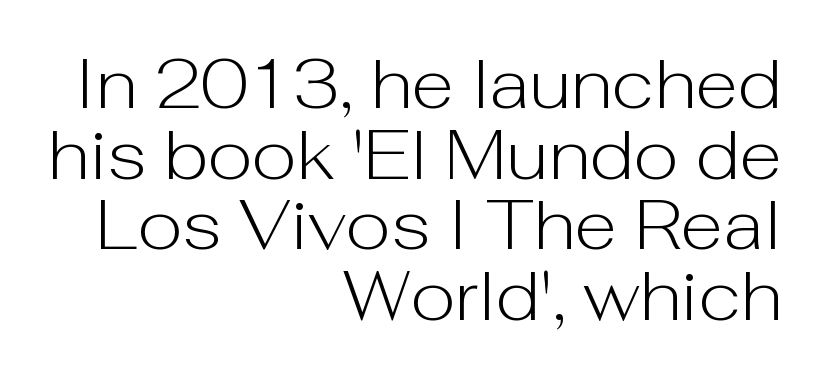
Weight class: somewhere from thin through regular. Rule under the text: the space is simply empty. Varying glyph widths throughout — classic text-font behaviour. These lines stack with their right ends in a neat column.
